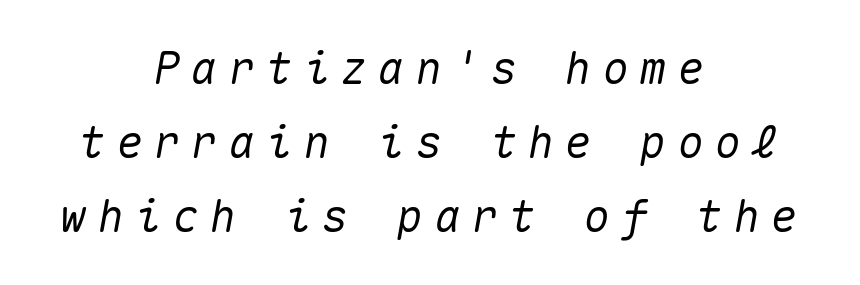
Each letter, wide or thin by design, is forced into the same width here. Notice how the passage keeps no hard edge, just a central spine. The line texture is sparse and dotted thanks to wide tracking. This is oblique type, the kind used for emphasis or titles.
